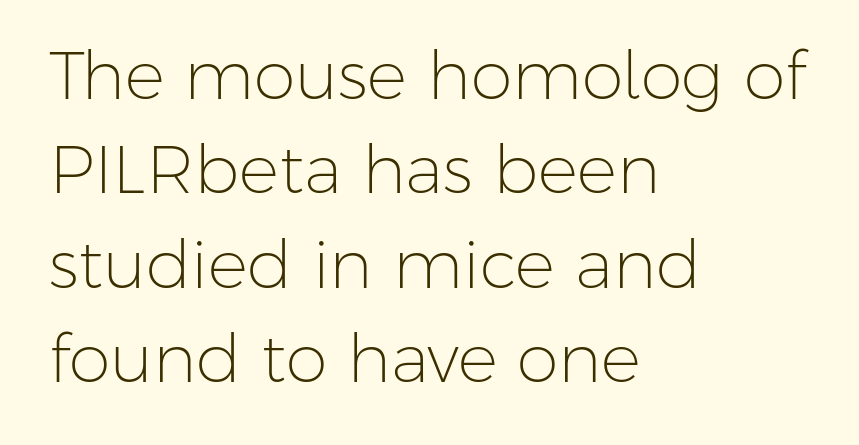
Spacing verdict: proportional, widths tailored to each character. Nobody touched the tracking dial on this one. These glyphs show unthickened strokes, regular width or finer. Are there feet on the stems? There aren't — it's a sans. Teacher's note: observe the even left margin — that is flush-left alignment.
